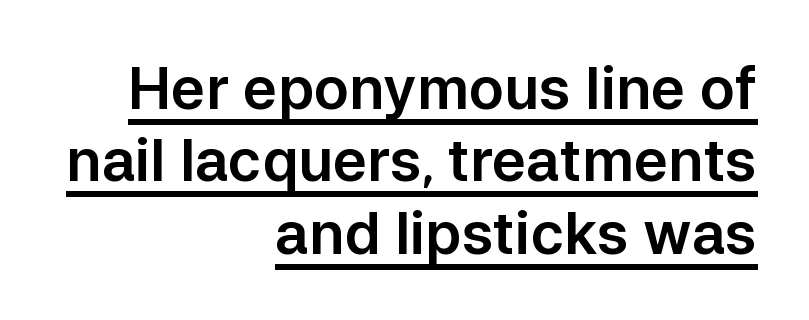
{"serif": "no", "italic": "no", "width": "normal", "stroke_contrast": "low", "x_height": "medium", "monospaced": "no", "underline": "yes", "align": "right", "line_spacing": "normal", "line_spacing_ratio": 1.25, "letter_spacing": "normal", "letter_spacing_em": 0.0, "glyph_px": 58}
